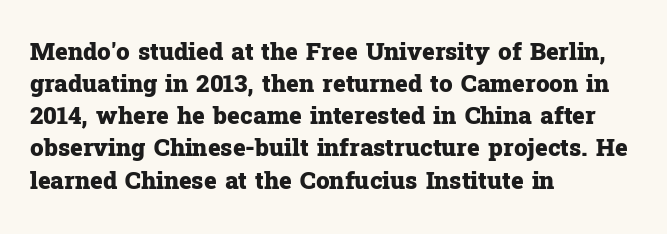
The image shows 24 px bold type, upright; set left-aligned, normal line spacing (1.34x), normal letter spacing, not underlined.
